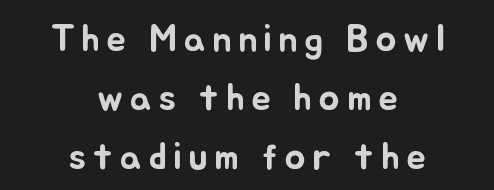
The image shows 39 px text type, upright; set centered, normal line spacing (1.51x), not underlined; low stroke contrast and a small x-height.
